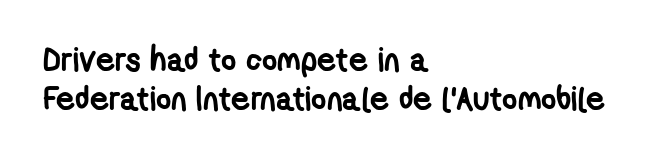
The image shows 33 px semibold, condensed sans-serif type; set left-aligned, line spacing 1.18x, normal letter spacing, not underlined; low stroke contrast and a medium x-height.
